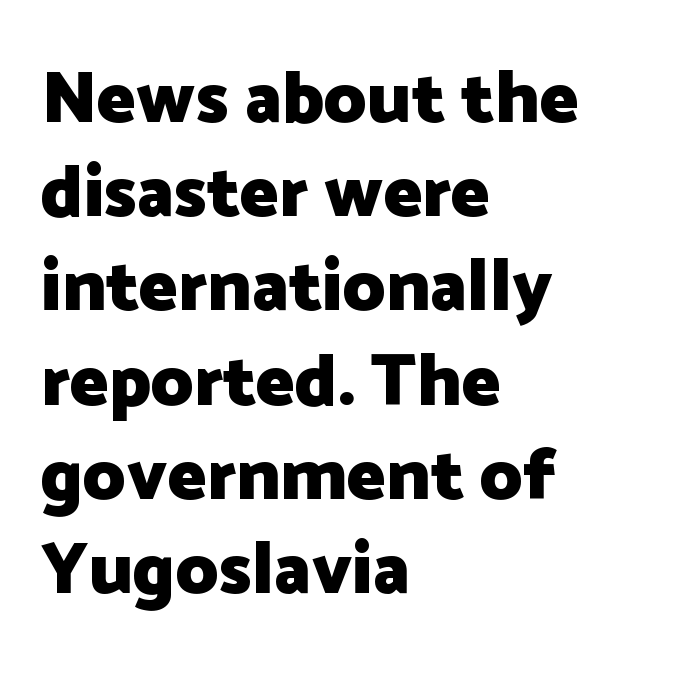
Character widths vary here, with narrow letters taking less room than wide ones. Typeset ragged right — the left edge is the straight one. Stroke terminals: plain, sans-serif. Typesetter's note: full bold, strokes at maximum text heaviness. Compared with typical paragraphs, the rows here are spaced about the same.
